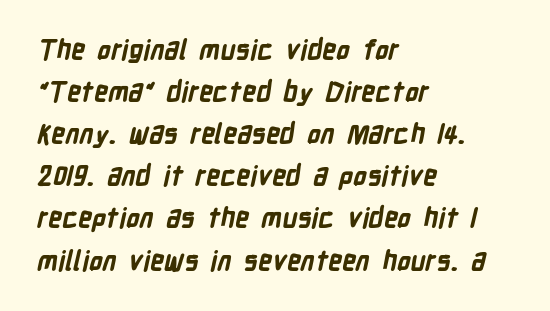
The image shows 27 px bold type; set left-aligned, normal line spacing (1.56x), normal letter spacing, not underlined.
